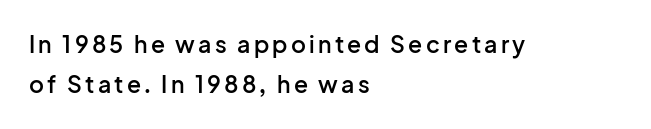
{"italic": "no", "bold": "semi", "underline": "no", "align": "left", "line_spacing_ratio": 1.74, "glyph_px": 23}
